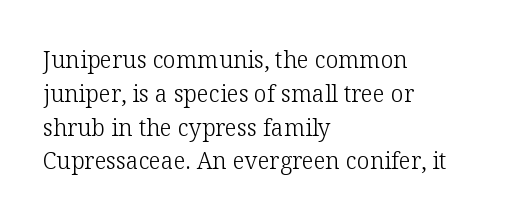
{"italic": "no", "bold": "no", "underline": "no", "align": "left", "line_spacing": "normal", "line_spacing_ratio": 1.47, "letter_spacing": "normal", "letter_spacing_em": 0.0, "glyph_px": 23}
